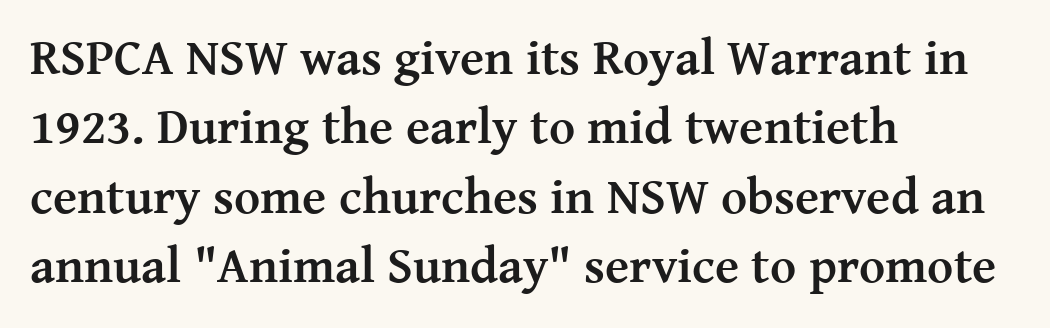
The image shows 50 px semibold serif type, upright; set left-aligned, normal line spacing (1.39x), normal letter spacing, not underlined; medium stroke contrast and a medium x-height.
